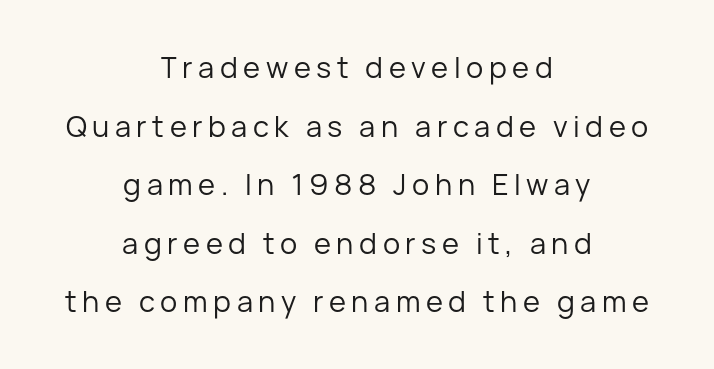
{"serif": "no", "italic": "no", "bold": "no", "weight": "regular", "width": "normal", "stroke_contrast": "low", "x_height": "medium", "monospaced": "no", "underline": "no", "align": "center", "line_spacing": "loose", "line_spacing_ratio": 2.02, "glyph_px": 29}
